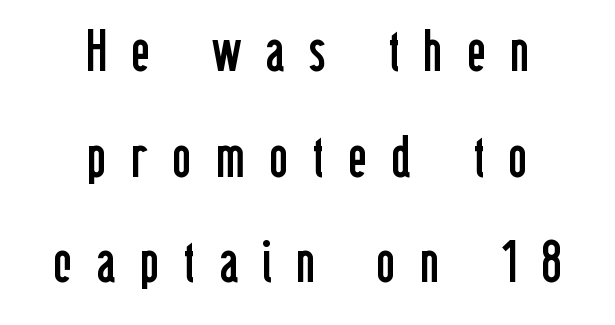
Q: Is the text bold? A: No.
Q: Is the text italic (slanted)? A: No, it is upright.
Q: Is the typeface a serif or a sans-serif typeface? A: Sans-serif.
Q: Is the text underlined? A: No.
Q: How is the paragraph aligned? A: Centered.
Q: Is the spacing between letters normal or unusually wide? A: Unusually wide.
Q: Width (condensed, normal, or wide)? A: Condensed.
Q: Stroke contrast? A: Low.
Q: x-height? A: Medium.
Q: Monospaced? A: No.
